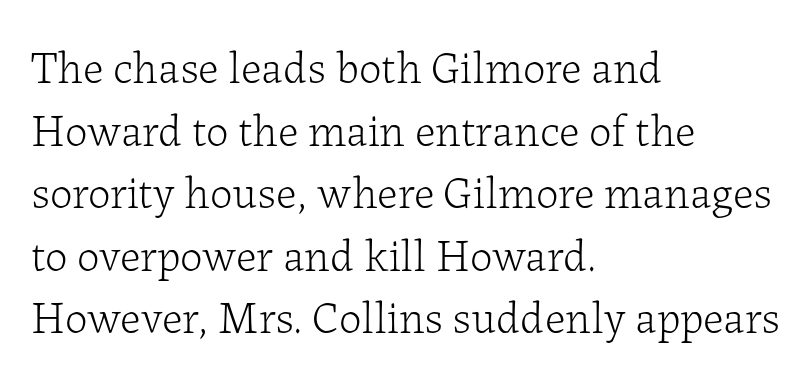
{"serif": "yes", "italic": "no", "bold": "no", "weight": "light", "width": "normal", "stroke_contrast": "low", "x_height": "medium", "monospaced": "no", "underline": "no", "align": "left", "line_spacing": "normal", "line_spacing_ratio": 1.39, "letter_spacing": "normal", "letter_spacing_em": 0.0, "glyph_px": 45}
